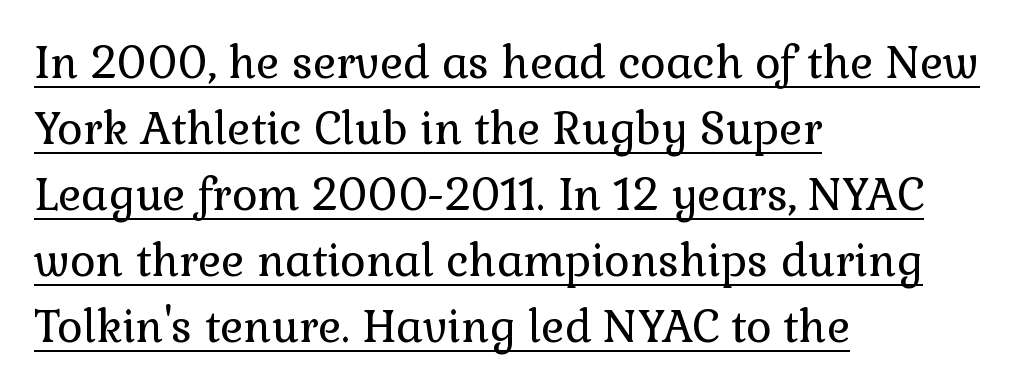
{"serif": "yes", "italic": "no", "bold": "no", "weight": "regular", "width": "normal", "x_height": "medium", "monospaced": "no", "underline": "yes", "align": "left", "line_spacing": "normal", "line_spacing_ratio": 1.5, "letter_spacing": "normal", "letter_spacing_em": 0.0, "glyph_px": 44}
